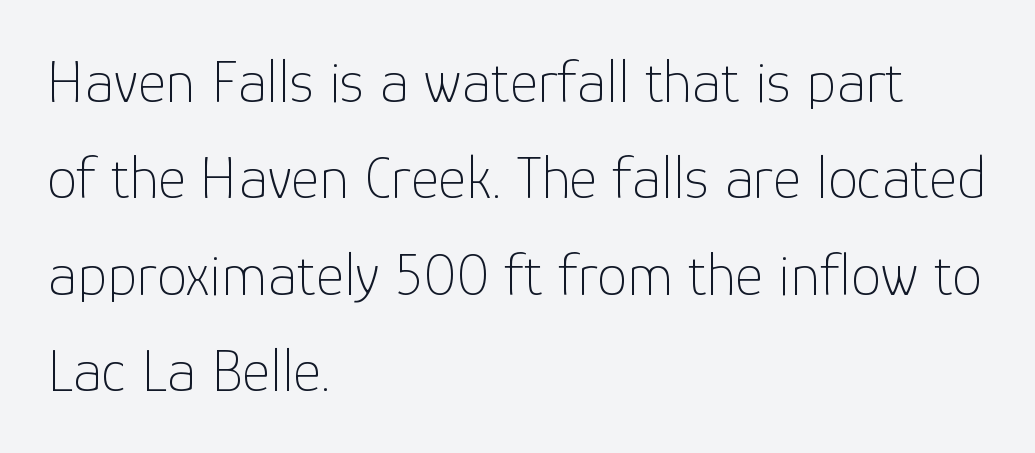
Q: Is the text bold? A: No.
Q: Is the text italic (slanted)? A: No, it is upright.
Q: Is the typeface a serif or a sans-serif typeface? A: Sans-serif.
Q: Is the text underlined? A: No.
Q: How is the paragraph aligned? A: Left-aligned.
Q: Is the spacing between letters normal or unusually wide? A: Normal.
Q: Is the spacing between lines tight, normal or loose? A: Normal.
Q: Width (condensed, normal, or wide)? A: Normal.
Q: Stroke contrast? A: Low.
Q: x-height? A: Medium.
Q: Monospaced? A: No.
